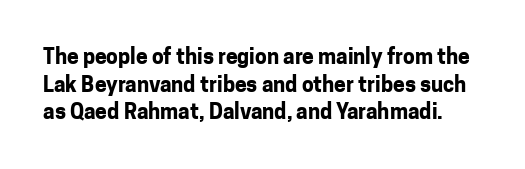
Emphasis by weight is at full strength: bold. There is no visible air inserted between adjacent glyphs. Quick note: not italic, upright. Baseline-to-baseline distance is the conventional proportion of letter height. The zone under the glyphs is completely vacant.
